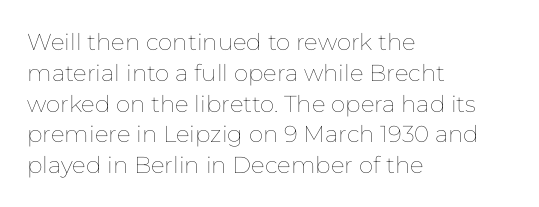
The image shows 23 px text type, upright; set left-aligned, normal line spacing (1.34x), normal letter spacing, not underlined.
